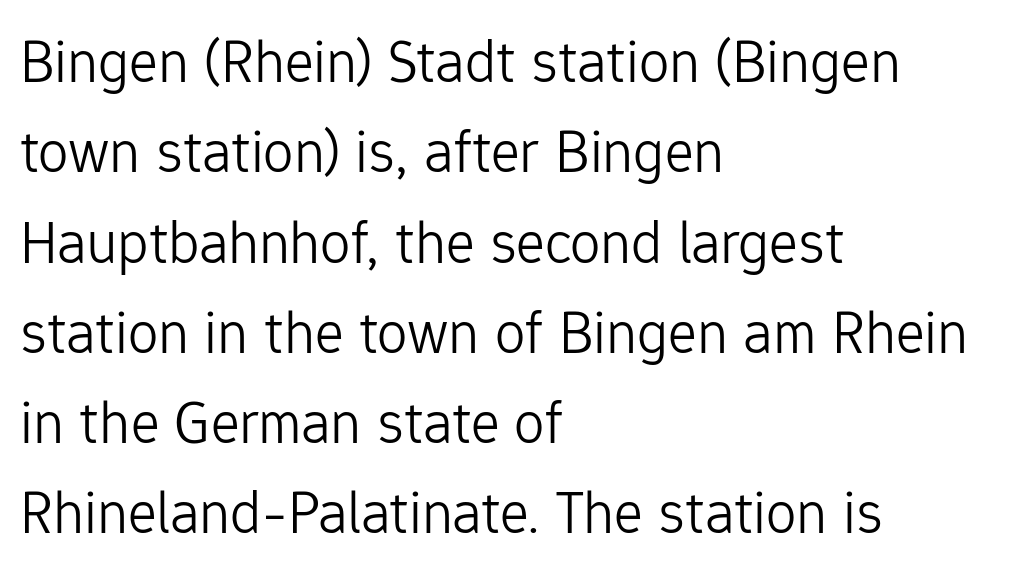
{"serif": "no", "italic": "no", "bold": "no", "weight": "light", "width": "normal", "stroke_contrast": "low", "x_height": "medium", "monospaced": "no", "underline": "no", "align": "left", "line_spacing": "normal", "line_spacing_ratio": 1.48, "letter_spacing": "normal", "letter_spacing_em": 0.0, "glyph_px": 61}
